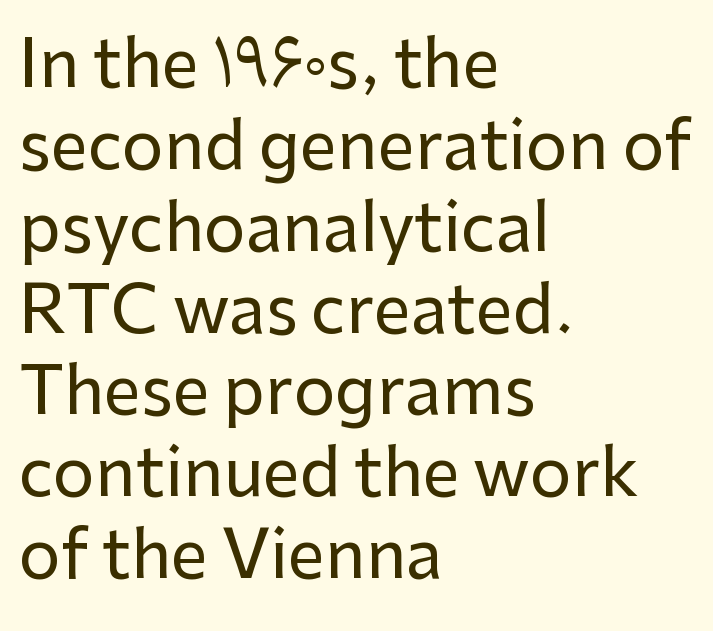
{"serif": "no", "italic": "no", "width": "normal", "stroke_contrast": "low", "x_height": "medium", "monospaced": "no", "underline": "no", "align": "left", "line_spacing_ratio": 1.24, "letter_spacing": "normal", "letter_spacing_em": 0.0, "glyph_px": 66}
